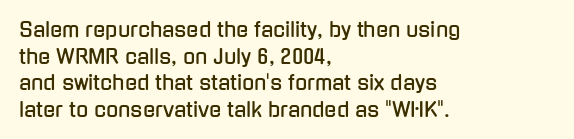
{"italic": "no", "underline": "no", "align": "left", "line_spacing": "normal", "line_spacing_ratio": 1.33, "letter_spacing": "normal", "letter_spacing_em": 0.0, "glyph_px": 20}
